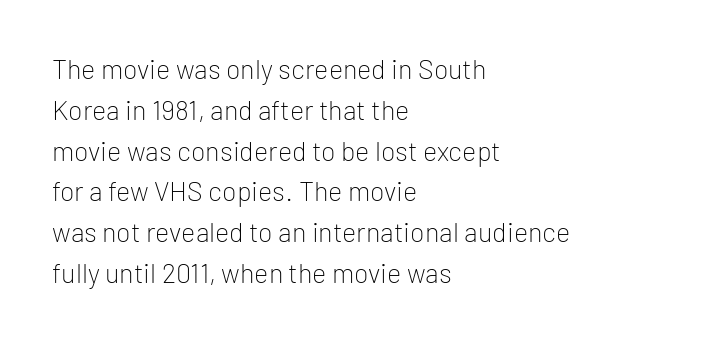
The passage shown stacks its lines at a standard gap. Plain, unruled lines of type. Summary of weight: not heavy and not bold. The rendering keeps characters at their native spacing. Notice how the stems are strictly vertical — no italics here.
